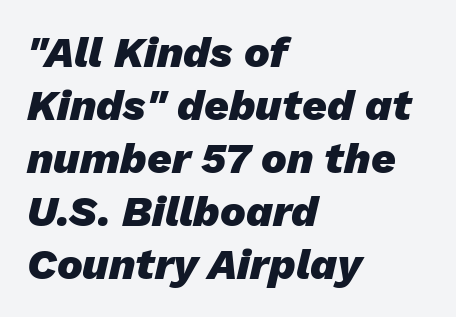
Q: Is the text bold? A: Yes.
Q: Is the text italic (slanted)? A: Yes, it leans right by about 13 degrees.
Q: Is the text underlined? A: No.
Q: How is the paragraph aligned? A: Left-aligned.
Q: Is the spacing between letters normal or unusually wide? A: Normal.
Q: Width (condensed, normal, or wide)? A: Normal.
Q: Stroke contrast? A: Low.
Q: x-height? A: Medium.
Q: Monospaced? A: No.
